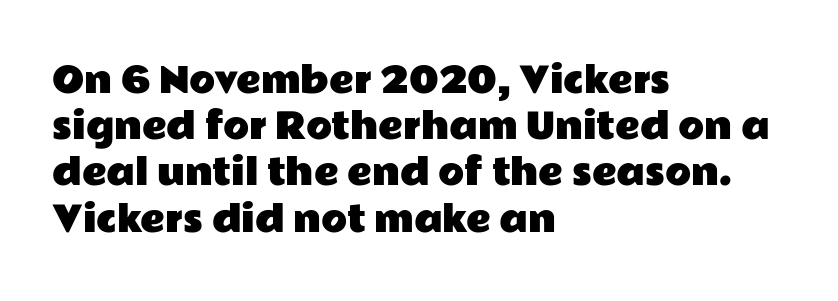
{"serif": "no", "italic": "no", "width": "wide", "stroke_contrast": "low", "x_height": "medium", "monospaced": "no", "underline": "no", "align": "left", "line_spacing": "normal", "line_spacing_ratio": 1.36, "letter_spacing": "normal", "letter_spacing_em": 0.0, "glyph_px": 34}
